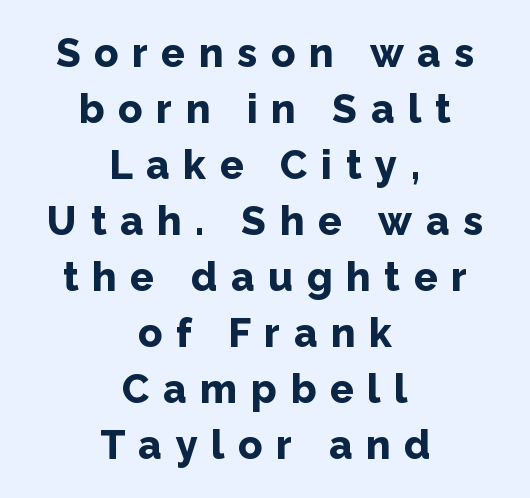
The specimen omits any rule beneath the text block's lines. Students, observe: this is what conventionally led text looks like. These words are printed bold, with thick strokes throughout. Horizontally, the lines are justified to the midpoint only.
